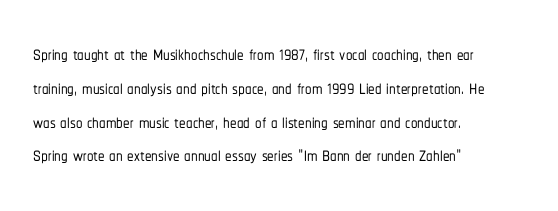
The image shows 26 px text type, upright; set left-aligned, normal line spacing (1.3x), normal letter spacing, not underlined.
